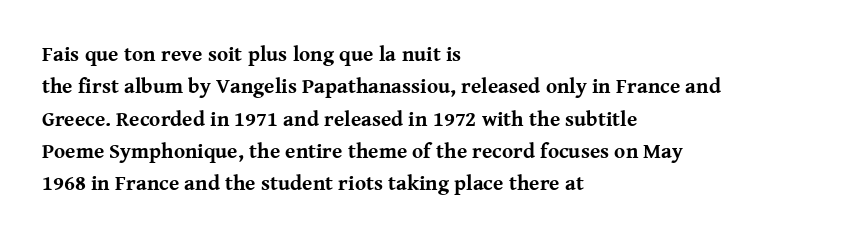
Unlike italic type, these characters show no tilt at all. Line starts are locked; line ends wander. Characters follow at the spacing the type designer built in. On the weight axis this lands at bold, roughly 700. The passage shown is not underscored anywhere.
